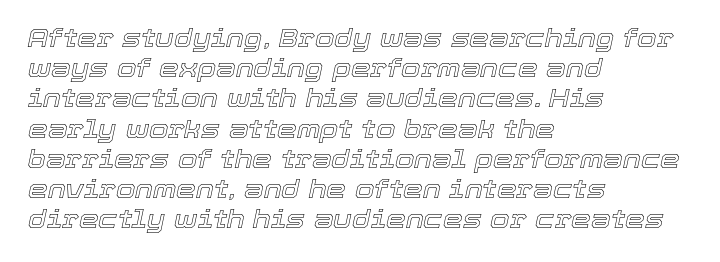
Q: Is the text italic (slanted)? A: Yes, it leans right by about 12 degrees.
Q: Is the text underlined? A: No.
Q: How is the paragraph aligned? A: Left-aligned.
Q: Is the spacing between letters normal or unusually wide? A: Normal.
